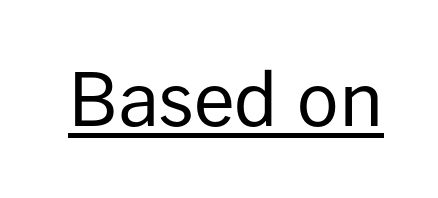
The image shows 73 px regular-weight sans-serif type, upright; set normal letter spacing, underlined; low stroke contrast and a medium x-height.
